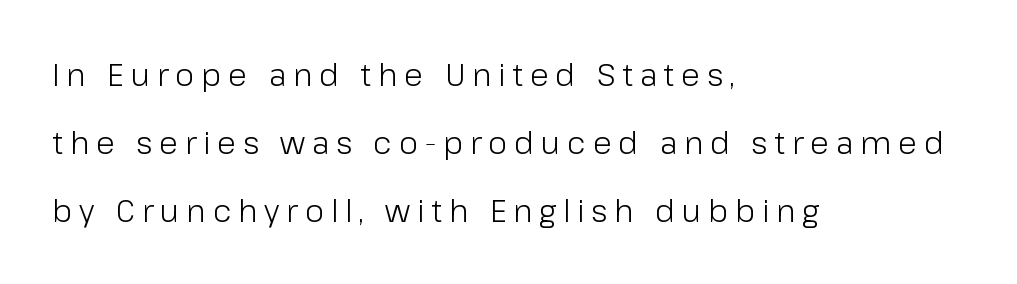
Q: Is the text bold? A: No.
Q: Is the text italic (slanted)? A: No, it is upright.
Q: Is the typeface a serif or a sans-serif typeface? A: Sans-serif.
Q: Is the text underlined? A: No.
Q: How is the paragraph aligned? A: Left-aligned.
Q: Is the spacing between letters normal or unusually wide? A: Unusually wide.
Q: Is the spacing between lines tight, normal or loose? A: Loose.
Q: Width (condensed, normal, or wide)? A: Normal.
Q: Stroke contrast? A: Low.
Q: x-height? A: Medium.
Q: Monospaced? A: No.
